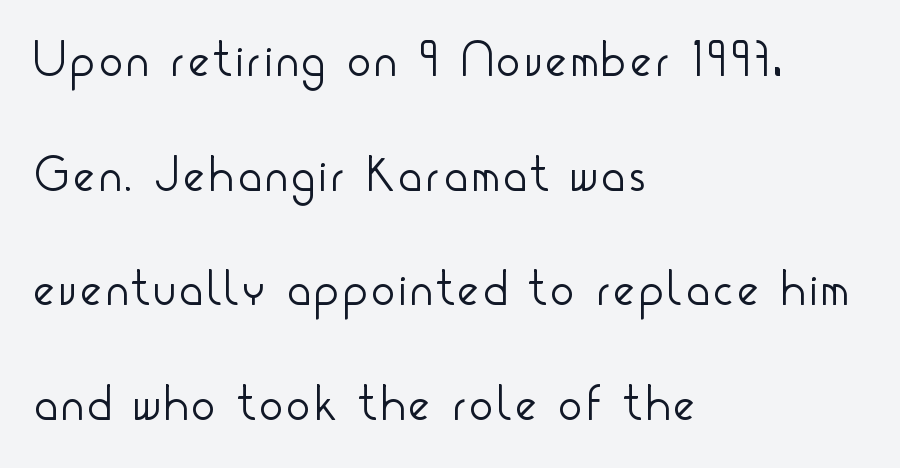
If you drew a line through each stem, it would be perfectly vertical. The vertical gap from one line to the next is large. Nobody drew a line under any word here. Layout note: lines flush left. A sans-serif font was chosen for this passage. Summary of weight: not heavy and not bold.
